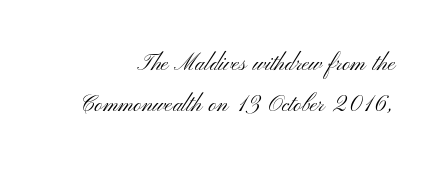
Q: Is the text bold? A: No.
Q: Is the text italic (slanted)? A: Yes.
Q: Is the text underlined? A: No.
Q: How is the paragraph aligned? A: Right-aligned.
Q: Is the spacing between letters normal or unusually wide? A: Normal.
